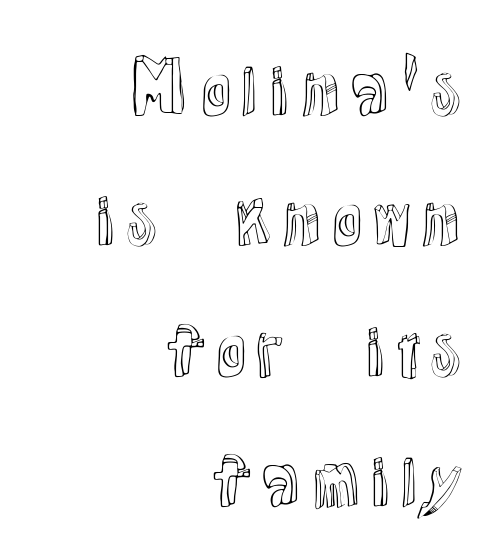
{"italic": "no", "width": "normal", "x_height": "medium", "monospaced": "no", "underline": "no", "align": "right", "line_spacing_ratio": 1.89, "letter_spacing": "normal", "letter_spacing_em": 0.0, "glyph_px": 69}
